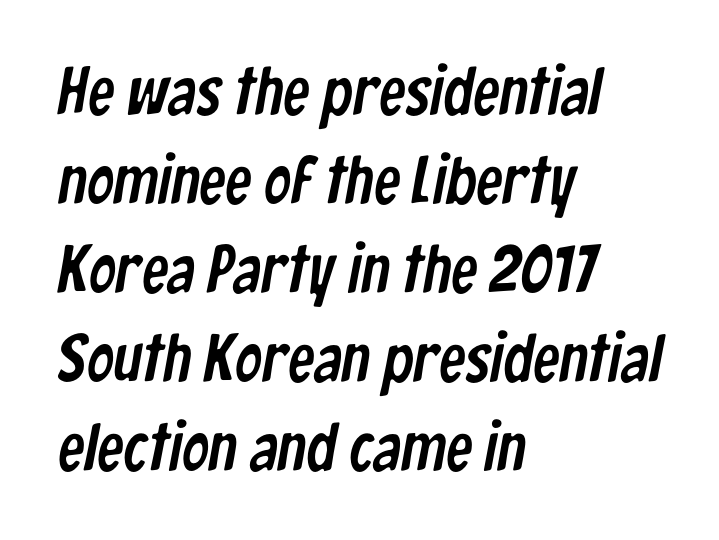
Q: Is the typeface a serif or a sans-serif typeface? A: Sans-serif.
Q: Is the text underlined? A: No.
Q: How is the paragraph aligned? A: Left-aligned.
Q: Is the spacing between letters normal or unusually wide? A: Normal.
Q: Is the spacing between lines tight, normal or loose? A: Normal.
Q: Width (condensed, normal, or wide)? A: Condensed.
Q: Stroke contrast? A: Low.
Q: x-height? A: Medium.
Q: Monospaced? A: No.
